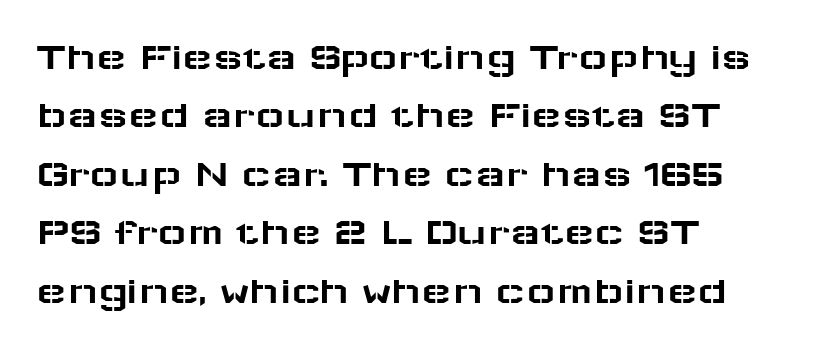
The image shows 40 px wide sans-serif type, upright; set left-aligned, normal line spacing (1.46x), normal letter spacing, not underlined; low stroke contrast and a medium x-height.
